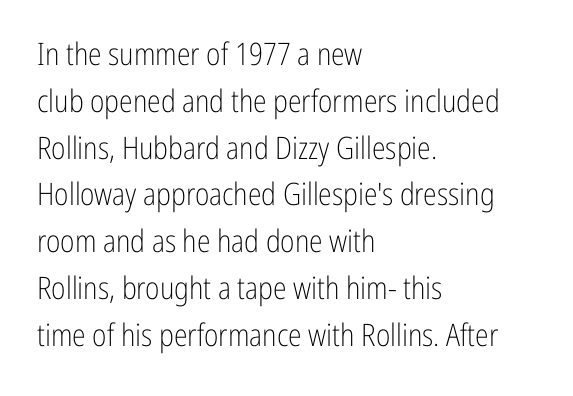
Q: Is the text bold? A: No.
Q: Is the text italic (slanted)? A: No, it is upright.
Q: Is the typeface a serif or a sans-serif typeface? A: Sans-serif.
Q: Is the text underlined? A: No.
Q: How is the paragraph aligned? A: Left-aligned.
Q: Is the spacing between letters normal or unusually wide? A: Normal.
Q: Is the spacing between lines tight, normal or loose? A: Normal.
Q: Width (condensed, normal, or wide)? A: Condensed.
Q: Stroke contrast? A: Low.
Q: x-height? A: Medium.
Q: Monospaced? A: No.
